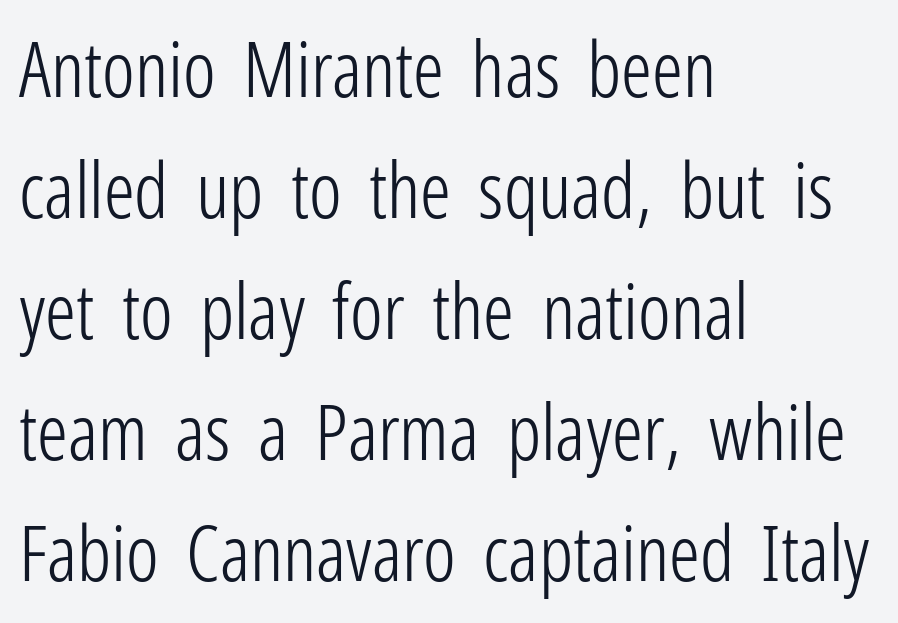
The image shows 77 px light, condensed sans-serif type, upright; set left-aligned, normal line spacing (1.57x), normal letter spacing, not underlined; low stroke contrast and a medium x-height.
